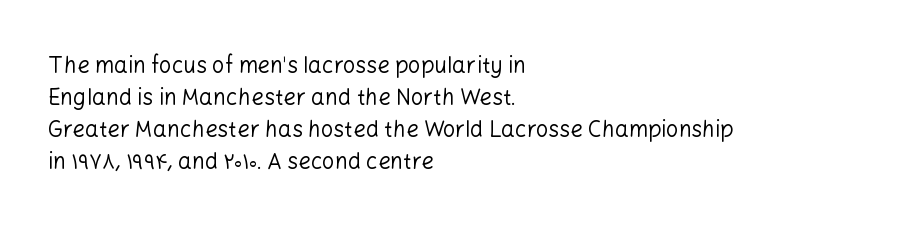
This sample uses an upright cut, with every glyph sitting square on the baseline. Check the space under the baseline: it is left empty. These lines are set flush left with a ragged right edge. Weight: not bold — regular or lighter.
